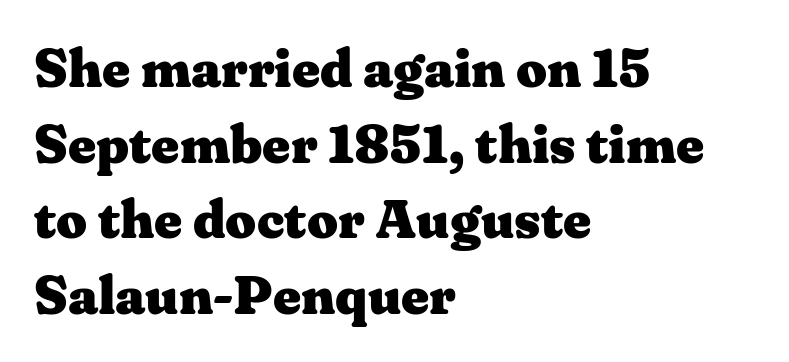
Q: Is the text bold? A: Yes.
Q: Is the text italic (slanted)? A: No, it is upright.
Q: Is the typeface a serif or a sans-serif typeface? A: Serif.
Q: Is the text underlined? A: No.
Q: How is the paragraph aligned? A: Left-aligned.
Q: Is the spacing between letters normal or unusually wide? A: Normal.
Q: Is the spacing between lines tight, normal or loose? A: Normal.
Q: Width (condensed, normal, or wide)? A: Wide.
Q: Stroke contrast? A: Medium.
Q: x-height? A: Medium.
Q: Monospaced? A: No.
